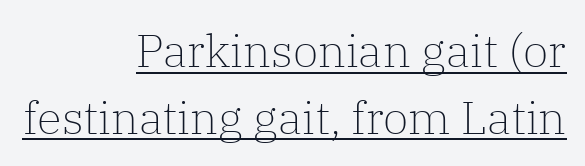
Q: Is the text bold? A: No.
Q: Is the text italic (slanted)? A: No, it is upright.
Q: Is the typeface a serif or a sans-serif typeface? A: Serif.
Q: Is the text underlined? A: Yes.
Q: How is the paragraph aligned? A: Right-aligned.
Q: Is the spacing between letters normal or unusually wide? A: Normal.
Q: Is the spacing between lines tight, normal or loose? A: Normal.
Q: Width (condensed, normal, or wide)? A: Normal.
Q: Stroke contrast? A: Low.
Q: x-height? A: Medium.
Q: Monospaced? A: No.
